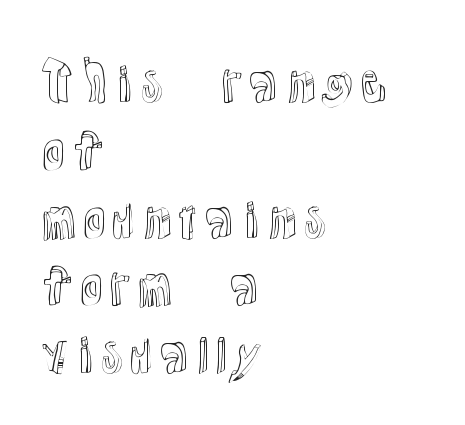
{"italic": "no", "width": "normal", "x_height": "medium", "monospaced": "no", "underline": "no", "align": "left", "line_spacing": "normal", "line_spacing_ratio": 1.33, "letter_spacing": "normal", "letter_spacing_em": 0.0, "glyph_px": 51}
